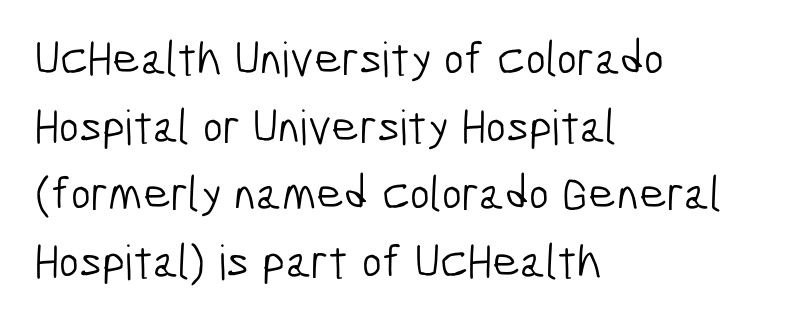
{"serif": "no", "bold": "no", "weight": "light", "width": "condensed", "stroke_contrast": "low", "x_height": "medium", "monospaced": "no", "underline": "no", "align": "left", "line_spacing": "normal", "line_spacing_ratio": 1.41, "letter_spacing": "normal", "letter_spacing_em": 0.0, "glyph_px": 48}
